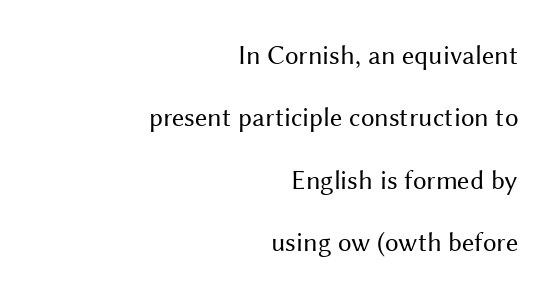
The image shows 27 px text type, upright; set right-aligned, loose line spacing (2.31x), normal letter spacing, not underlined.
